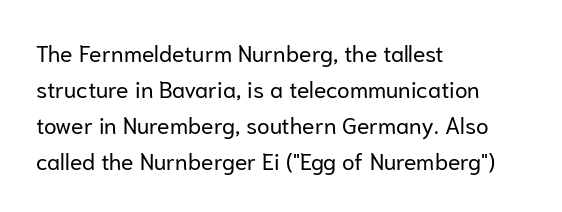
Nothing unusual about the tracking: characters are spaced as the font intends. The typesetter chose a ragged-right arrangement here. Vertical strokes here are truly vertical. In terms of leading, this rendering sits right in the middle.
